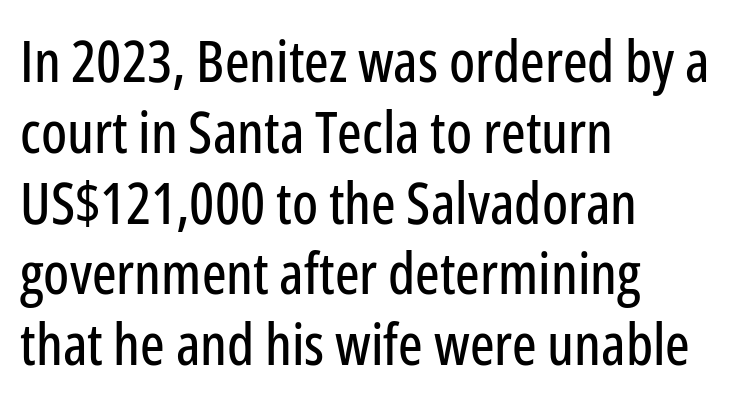
The image shows 58 px condensed sans-serif type, upright; set left-aligned, line spacing 1.22x, normal letter spacing, not underlined; low stroke contrast and a medium x-height.
